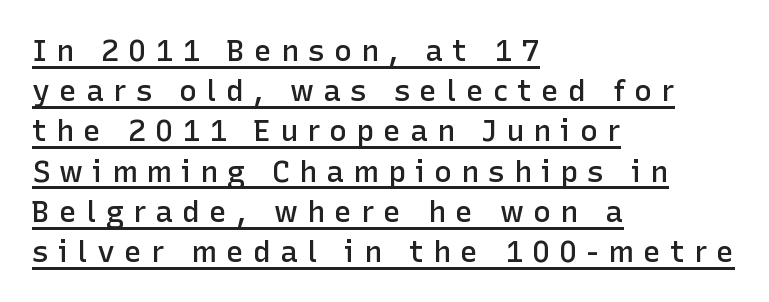
{"serif": "no", "italic": "no", "bold": "semi", "weight": "semibold", "width": "normal", "stroke_contrast": "low", "x_height": "medium", "monospaced": "no", "underline": "yes", "align": "left", "line_spacing": "normal", "line_spacing_ratio": 1.34, "letter_spacing": "wide", "letter_spacing_em": 0.3, "glyph_px": 30}
